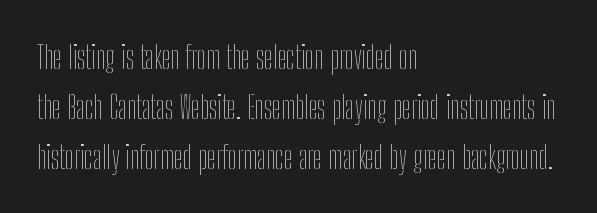
Q: Is the text bold? A: No.
Q: Is the text italic (slanted)? A: No, it is upright.
Q: Is the text underlined? A: No.
Q: How is the paragraph aligned? A: Left-aligned.
Q: Is the spacing between letters normal or unusually wide? A: Normal.
Q: Is the spacing between lines tight, normal or loose? A: Normal.
Q: Width (condensed, normal, or wide)? A: Condensed.
Q: Stroke contrast? A: Low.
Q: x-height? A: Medium.
Q: Monospaced? A: No.
